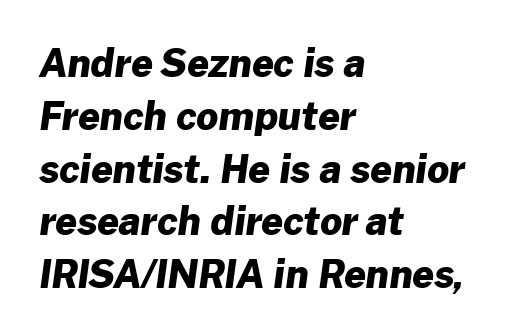
{"serif": "no", "bold": "yes", "weight": "heavy", "width": "normal", "stroke_contrast": "low", "x_height": "medium", "monospaced": "no", "underline": "no", "align": "left", "line_spacing": "normal", "line_spacing_ratio": 1.39, "letter_spacing": "normal", "letter_spacing_em": 0.0, "glyph_px": 38}
